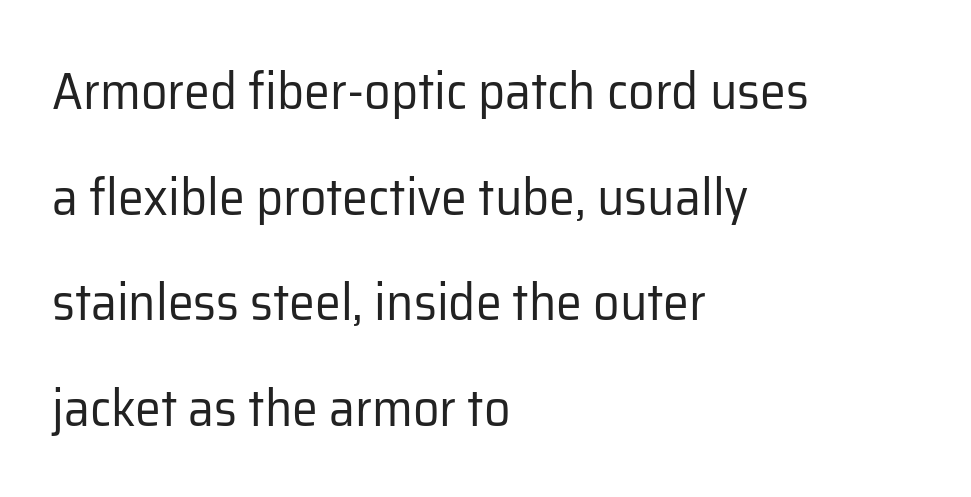
The image shows 52 px regular-weight sans-serif type, upright; set left-aligned, loose line spacing (2.03x), normal letter spacing, not underlined; low stroke contrast and a medium x-height.
